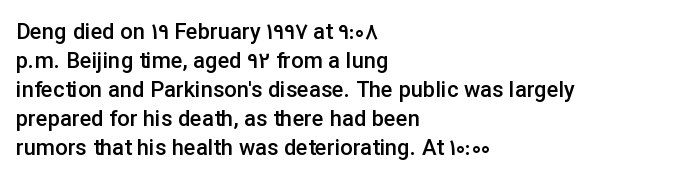
{"italic": "no", "bold": "semi", "underline": "no", "align": "left", "line_spacing": "normal", "line_spacing_ratio": 1.32, "letter_spacing": "normal", "letter_spacing_em": 0.0, "glyph_px": 22}
